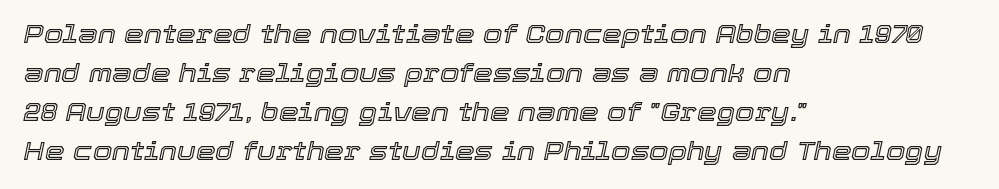
Q: Is the text italic (slanted)? A: Yes, it leans right by about 12 degrees.
Q: Is the text underlined? A: No.
Q: How is the paragraph aligned? A: Left-aligned.
Q: Is the spacing between letters normal or unusually wide? A: Normal.
Q: Is the spacing between lines tight, normal or loose? A: Normal.
